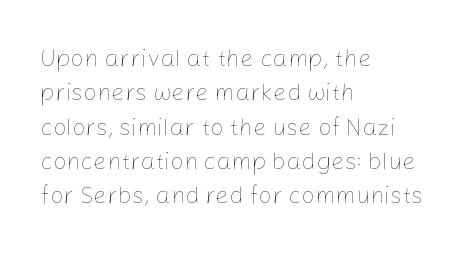
Q: Is the text bold? A: No.
Q: Is the text italic (slanted)? A: No, it is upright.
Q: Is the text underlined? A: No.
Q: How is the paragraph aligned? A: Left-aligned.
Q: Is the spacing between letters normal or unusually wide? A: Normal.
Q: Is the spacing between lines tight, normal or loose? A: Normal.
